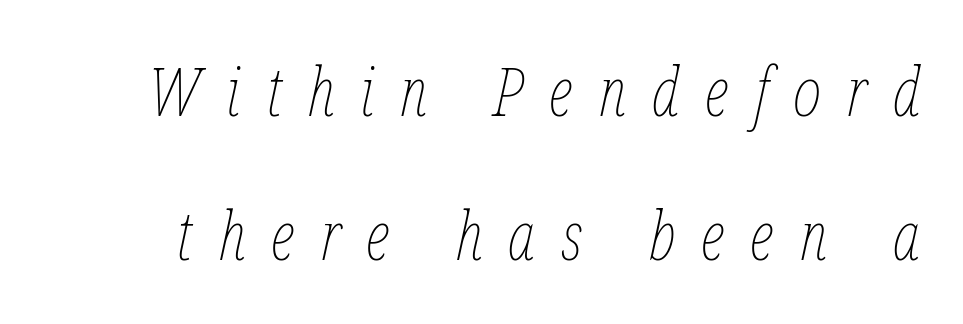
Q: Is the text bold? A: No.
Q: Is the text italic (slanted)? A: Yes, it leans right by about 12 degrees.
Q: Is the text underlined? A: No.
Q: Is the spacing between letters normal or unusually wide? A: Unusually wide.
Q: Is the spacing between lines tight, normal or loose? A: Loose.
Q: Width (condensed, normal, or wide)? A: Condensed.
Q: Stroke contrast? A: Low.
Q: x-height? A: Medium.
Q: Monospaced? A: No.
